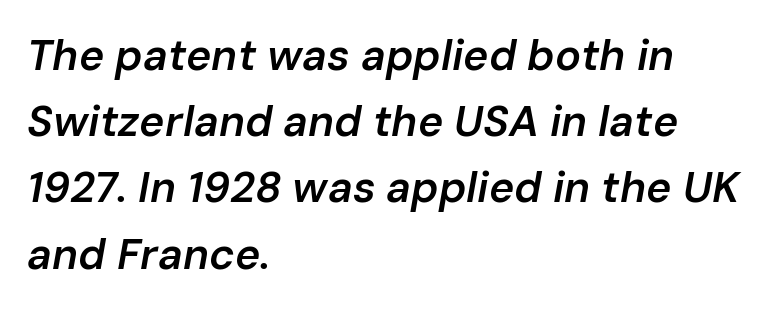
Summary of weight: moderately heavy, a semibold. Character widths vary here, with narrow letters taking less room than wide ones. Vertically, the passage feels balanced, rows spaced as you'd expect. Glyph-to-glyph distance matches everyday printed text. Underlining? Definitely not there. Line starts are locked; line ends wander.
